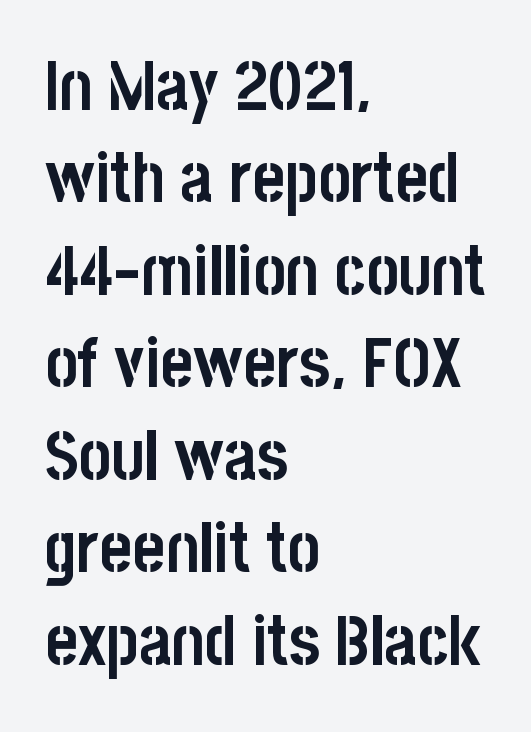
A typesetter would label this face a sans. Ascenders rise straight up at ninety degrees. Rule under the text: the space is simply empty. Horizontal bands of white between lines are of average thickness.
